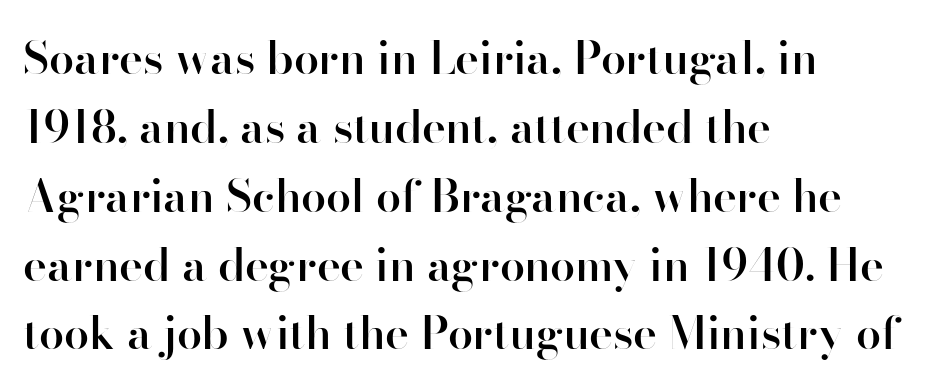
The image shows 45 px semibold sans-serif type, upright; set left-aligned, normal line spacing (1.53x), normal letter spacing, not underlined; high stroke contrast and a small x-height.
